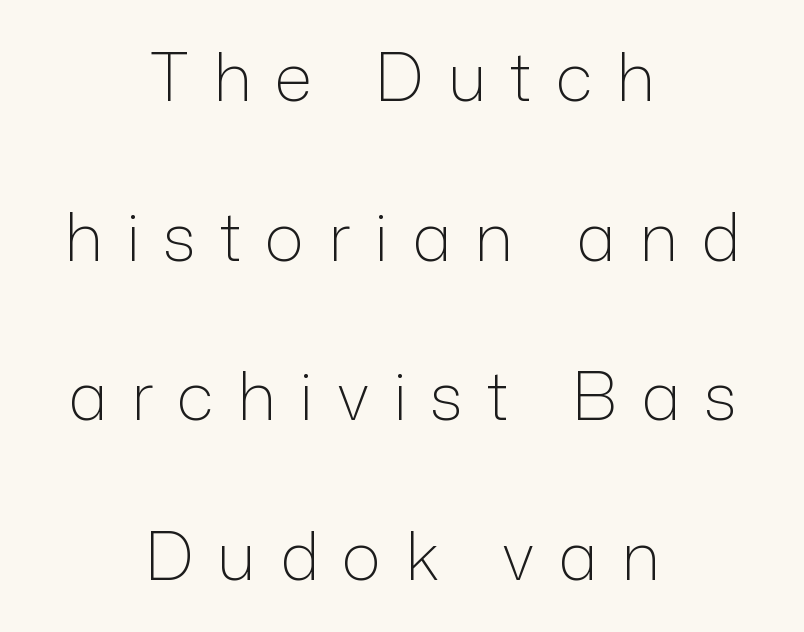
The image shows 66 px light sans-serif type, upright; set centered, loose line spacing (2.42x), unusually wide letter spacing (+0.36 em), not underlined; low stroke contrast and a medium x-height.
